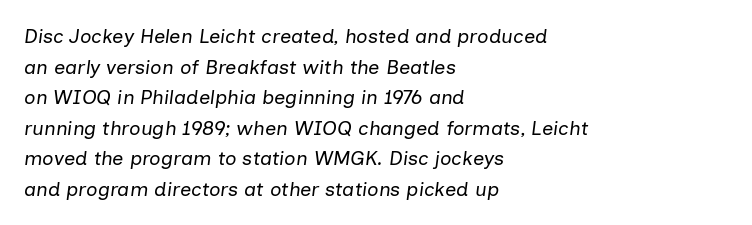
The image shows 20 px text type, italic (leaning right); set left-aligned, normal line spacing (1.53x), normal letter spacing, not underlined.
